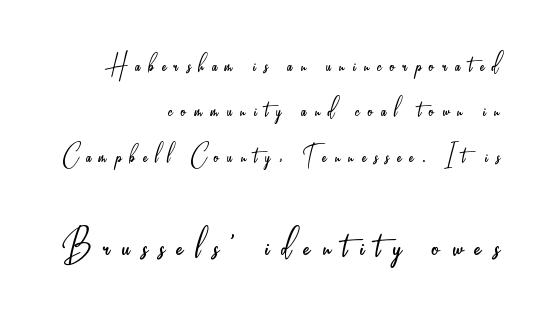
The image shows 47 px light, condensed sans-serif type; set right-aligned, normal line spacing (1.46x), unusually wide letter spacing (+0.26 em), not underlined; the second (bottom) block is 1.52x larger; low stroke contrast and a small x-height.
